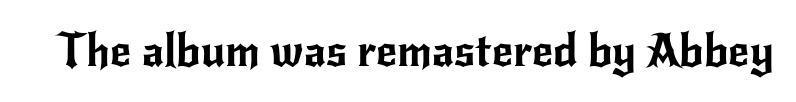
{"serif": "no", "italic": "no", "width": "normal", "stroke_contrast": "low", "x_height": "small", "monospaced": "no", "underline": "no", "letter_spacing": "normal", "letter_spacing_em": 0.0, "glyph_px": 46}
